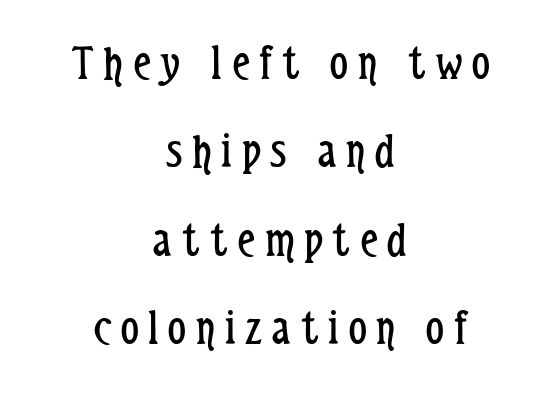
Glyph-to-glyph distance is far greater than everyday printed text. The area under the type is left untouched. What kind of face is this? One without serifs — a sans. Here the designer chose a conventional face with non-uniform glyph widths. The letters look calm and open, with moderate or lighter stems.
